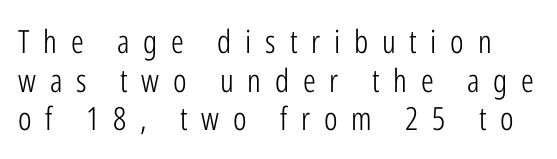
Q: Is the text bold? A: No.
Q: Is the text italic (slanted)? A: No, it is upright.
Q: Is the typeface a serif or a sans-serif typeface? A: Sans-serif.
Q: Is the text underlined? A: No.
Q: Is the spacing between letters normal or unusually wide? A: Unusually wide.
Q: Width (condensed, normal, or wide)? A: Condensed.
Q: Stroke contrast? A: Low.
Q: x-height? A: Medium.
Q: Monospaced? A: No.
